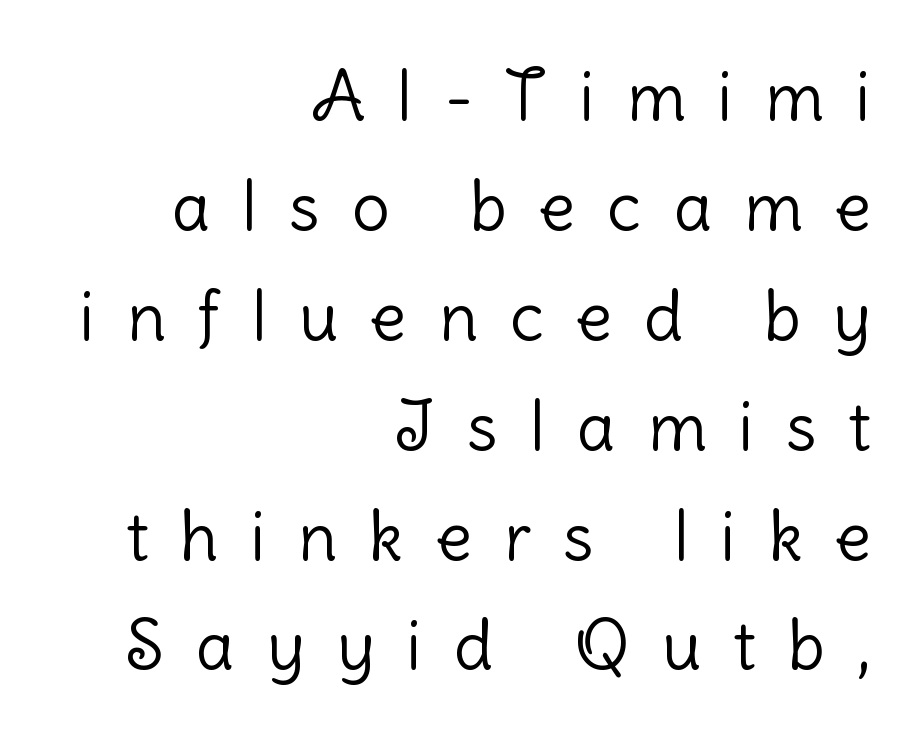
{"serif": "no", "italic": "no", "bold": "no", "weight": "light", "width": "normal", "stroke_contrast": "low", "x_height": "medium", "monospaced": "no", "underline": "no", "align": "right", "line_spacing": "normal", "line_spacing_ratio": 1.64, "letter_spacing": "wide", "letter_spacing_em": 0.48, "glyph_px": 67}
